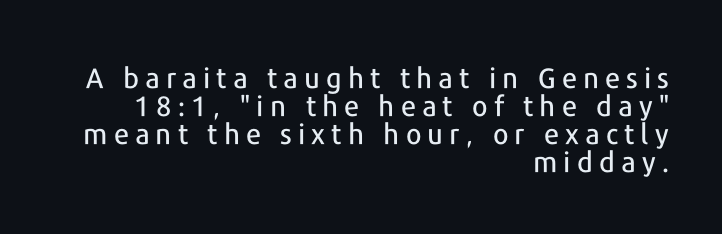
Q: Is the text italic (slanted)? A: No, it is upright.
Q: Is the typeface a serif or a sans-serif typeface? A: Sans-serif.
Q: Is the text underlined? A: No.
Q: How is the paragraph aligned? A: Right-aligned.
Q: Is the spacing between letters normal or unusually wide? A: Unusually wide.
Q: Is the spacing between lines tight, normal or loose? A: Tight.
Q: Width (condensed, normal, or wide)? A: Normal.
Q: Stroke contrast? A: Low.
Q: x-height? A: Medium.
Q: Monospaced? A: No.
